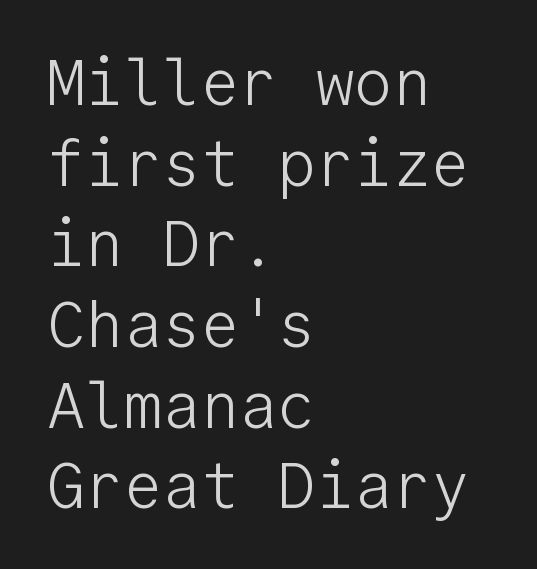
{"serif": "no", "italic": "no", "bold": "no", "weight": "light", "width": "normal", "stroke_contrast": "low", "x_height": "medium", "monospaced": "yes", "underline": "no", "align": "left", "line_spacing": "normal", "line_spacing_ratio": 1.26, "letter_spacing": "normal", "letter_spacing_em": 0.0, "glyph_px": 64}
